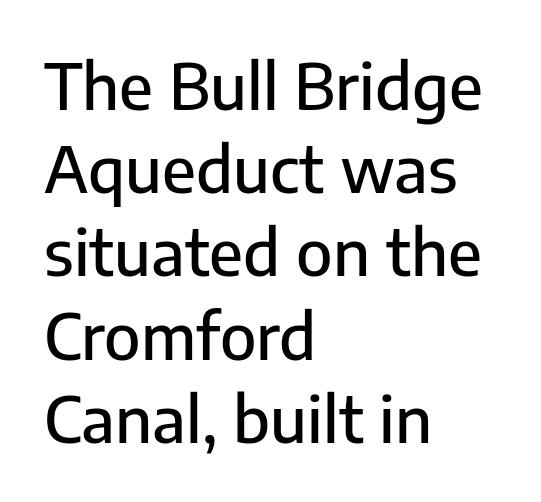
In terms of letterspacing, this is plain default setting. Casual observation: everything's shoved over to the left. Glance below the letters and you will spot only blank space. The letters stand straight up with perfectly vertical stems.
